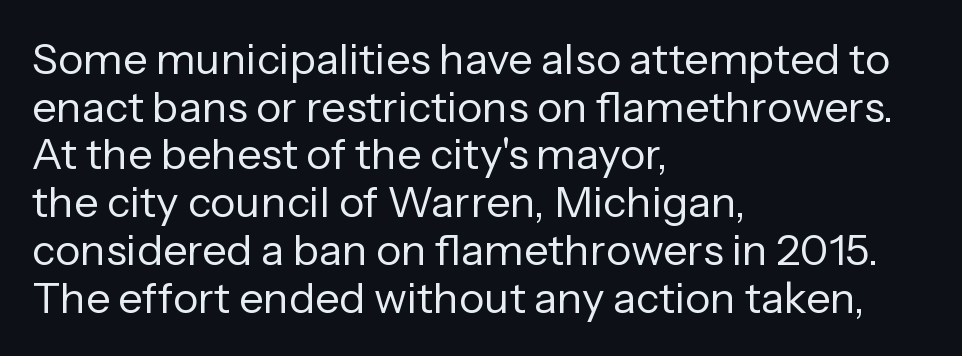
Q: Is the text bold? A: No.
Q: Is the text italic (slanted)? A: No, it is upright.
Q: Is the typeface a serif or a sans-serif typeface? A: Sans-serif.
Q: Is the text underlined? A: No.
Q: How is the paragraph aligned? A: Left-aligned.
Q: Is the spacing between letters normal or unusually wide? A: Normal.
Q: Is the spacing between lines tight, normal or loose? A: Tight.
Q: Width (condensed, normal, or wide)? A: Normal.
Q: Stroke contrast? A: Low.
Q: x-height? A: Medium.
Q: Monospaced? A: No.
